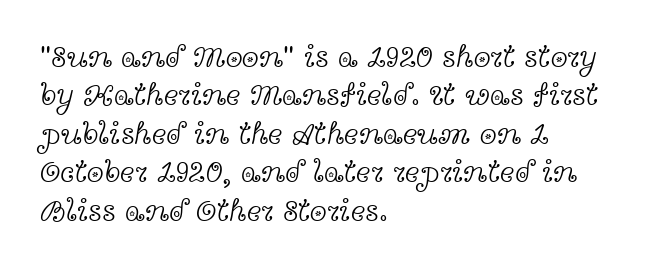
Plain, unruled lines of type. Leftover space on each line is placed entirely after the last word. Varying glyph widths throughout — classic text-font behaviour. Tracking value appears to be zero — textbook default spacing.
